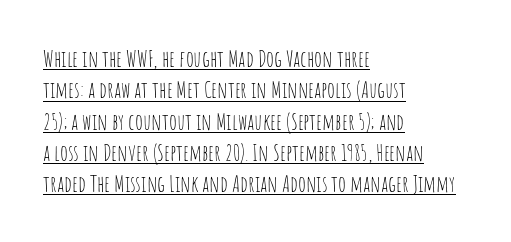
Q: Is the text bold? A: No.
Q: Is the text italic (slanted)? A: No, it is upright.
Q: Is the text underlined? A: Yes.
Q: How is the paragraph aligned? A: Left-aligned.
Q: Is the spacing between letters normal or unusually wide? A: Normal.
Q: Is the spacing between lines tight, normal or loose? A: Normal.
